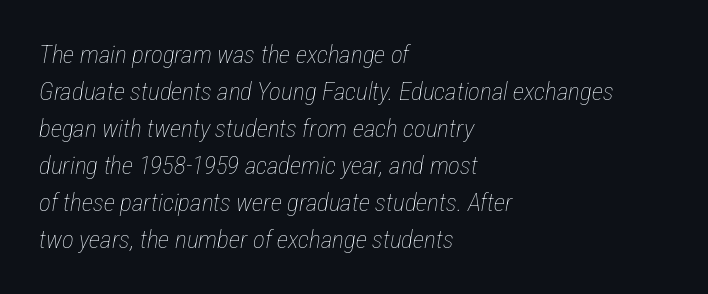
No letter is thick-stroked: the sample isn't bold. Typeset ragged right — the left edge is the straight one. Decoration check: the copy has no underline. Emphasis-style slanted type is in use. The tracking reads as untouched default to a designer's eye. A typesetter would call this leading conventional body-copy spacing.
